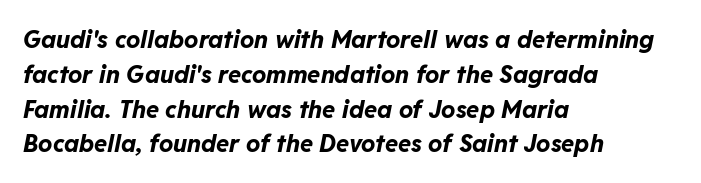
The image shows 24 px bold type, italic (leaning right); set left-aligned, normal line spacing (1.45x), normal letter spacing, not underlined.
